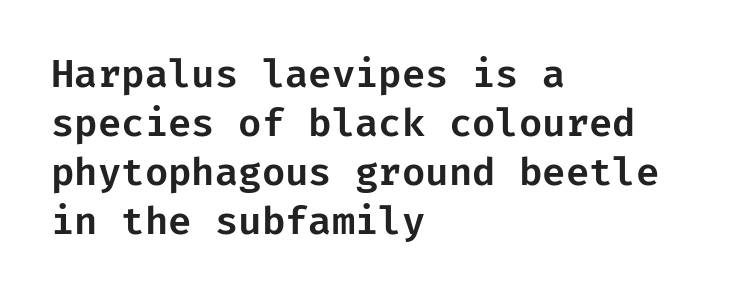
Q: Is the text italic (slanted)? A: No, it is upright.
Q: Is the typeface a serif or a sans-serif typeface? A: Sans-serif.
Q: Is the text underlined? A: No.
Q: How is the paragraph aligned? A: Left-aligned.
Q: Is the spacing between letters normal or unusually wide? A: Normal.
Q: Is the spacing between lines tight, normal or loose? A: Normal.
Q: Width (condensed, normal, or wide)? A: Normal.
Q: Stroke contrast? A: Low.
Q: x-height? A: Medium.
